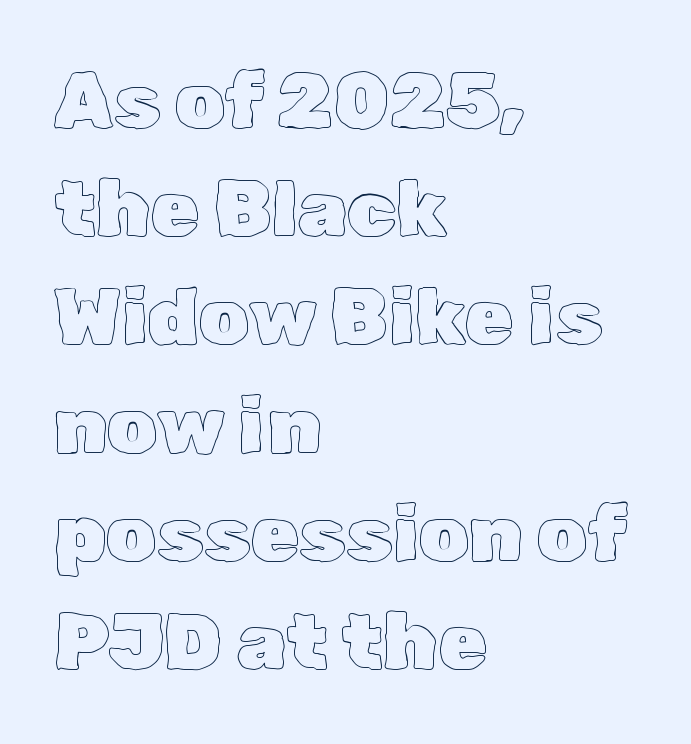
The image shows 79 px text type, upright; set left-aligned, normal line spacing (1.37x), normal letter spacing, not underlined; a medium x-height.
